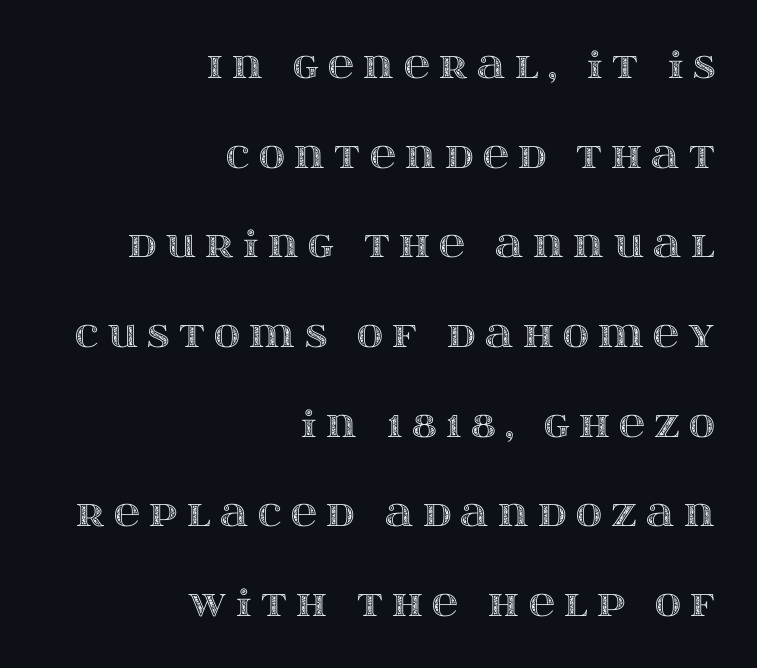
The image shows 36 px wide type, upright; set right-aligned, loose line spacing (2.49x), unusually wide letter spacing (+0.26 em), not underlined; a large x-height.
